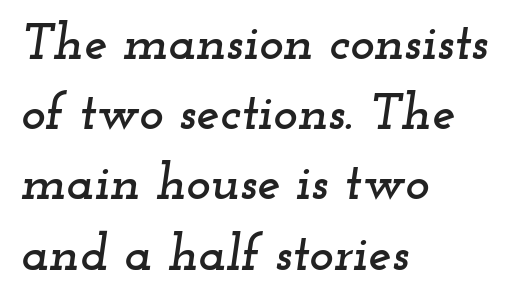
The letters carry serifs — small finishing strokes at the ends of their stems. Yep, that's italic — everything's leaning. This rendering leaves character spacing at its baseline value. The zone under the glyphs is completely vacant. In terms of leading, this rendering sits right in the middle. Casual observation: everything's shoved over to the left.
